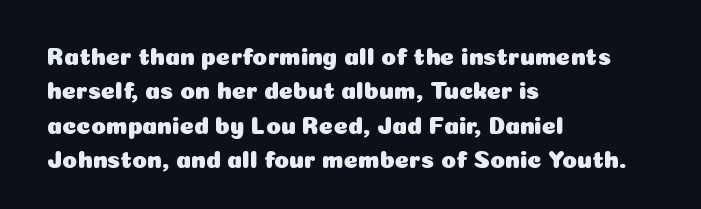
Q: Is the text italic (slanted)? A: No, it is upright.
Q: Is the text underlined? A: No.
Q: How is the paragraph aligned? A: Left-aligned.
Q: Is the spacing between letters normal or unusually wide? A: Normal.
Q: Is the spacing between lines tight, normal or loose? A: Normal.
